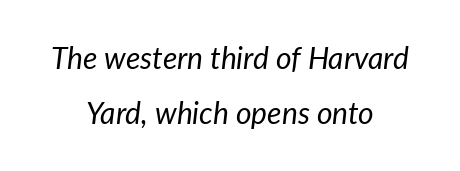
Q: Is the text bold? A: No.
Q: Is the text italic (slanted)? A: Yes, it leans right by about 7 degrees.
Q: Is the text underlined? A: No.
Q: How is the paragraph aligned? A: Centered.
Q: Is the spacing between letters normal or unusually wide? A: Normal.
Q: Width (condensed, normal, or wide)? A: Normal.
Q: Stroke contrast? A: Low.
Q: x-height? A: Medium.
Q: Monospaced? A: No.
